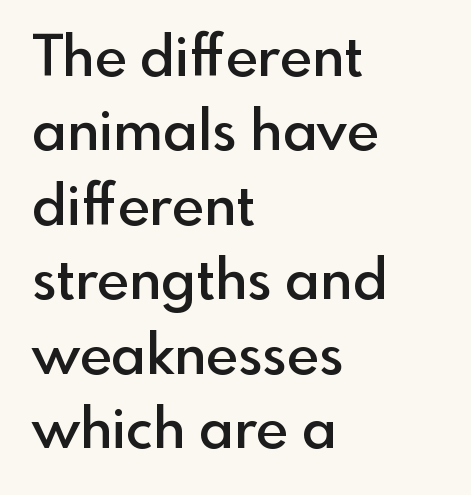
The image shows 56 px semibold sans-serif type, upright; set left-aligned, normal line spacing (1.33x), normal letter spacing, not underlined; a small x-height.
